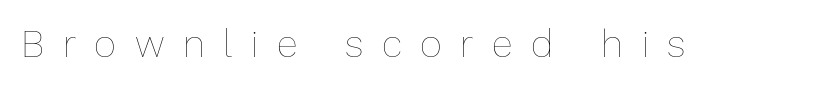
Q: Is the text bold? A: No.
Q: Is the text italic (slanted)? A: No, it is upright.
Q: Is the text underlined? A: No.
Q: Is the spacing between letters normal or unusually wide? A: Unusually wide.
Q: Width (condensed, normal, or wide)? A: Normal.
Q: Stroke contrast? A: Low.
Q: x-height? A: Medium.
Q: Monospaced? A: No.
